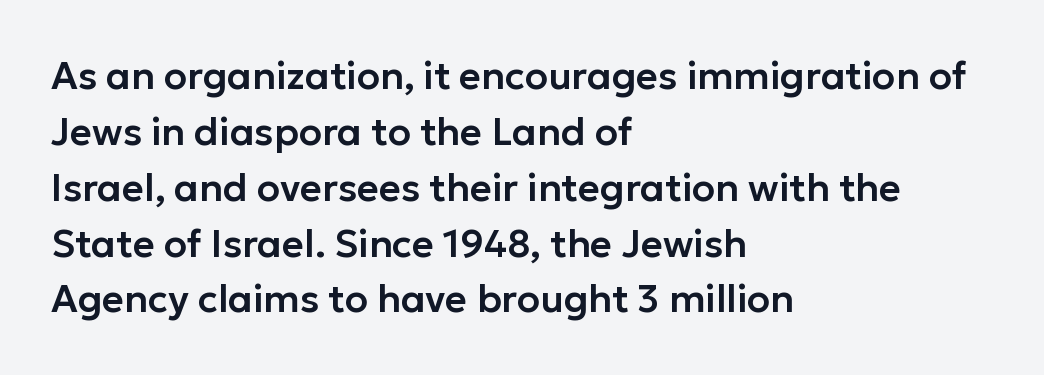
Default kerning and tracking; the words read as compact shapes. The characters display no serif detailing; their extremities are plain. If you drew a line through each stem, it would be perfectly vertical. Clear beneath every line of the passage. Is there much room between lines? A standard amount, neither cramped nor airy. Short and long lines alike share a common starting point at left.
